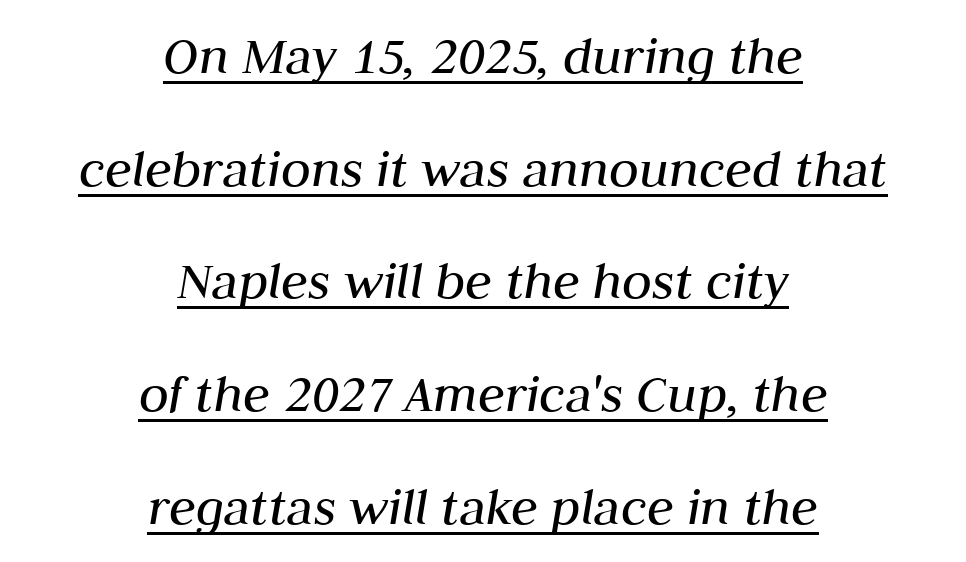
{"italic": "yes", "lean": "right", "slant_degrees": 10, "bold": "no", "weight": "regular", "width": "normal", "stroke_contrast": "medium", "x_height": "medium", "monospaced": "no", "underline": "yes", "align": "center", "line_spacing": "loose", "line_spacing_ratio": 2.05, "letter_spacing": "normal", "letter_spacing_em": 0.0, "glyph_px": 55}
